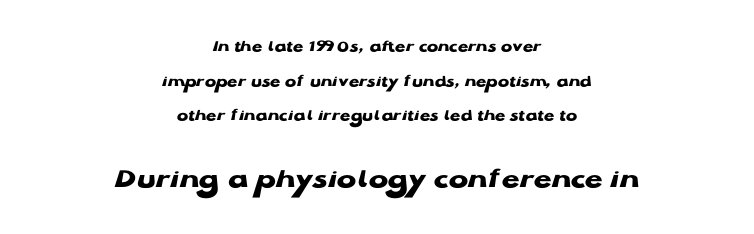
The image shows 29 px heavy, wide sans-serif type, upright; set centered, loose line spacing (2.04x), normal letter spacing, not underlined; the second (bottom) block is 1.71x larger; low stroke contrast and a medium x-height.
